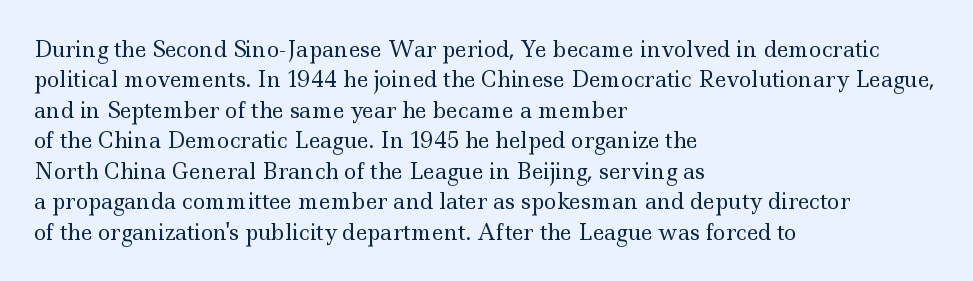
Q: Is the text bold? A: No.
Q: Is the text italic (slanted)? A: No, it is upright.
Q: Is the text underlined? A: No.
Q: How is the paragraph aligned? A: Left-aligned.
Q: Is the spacing between letters normal or unusually wide? A: Normal.
Q: Is the spacing between lines tight, normal or loose? A: Normal.
